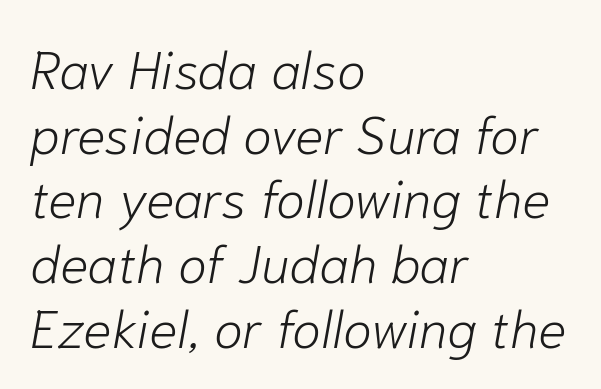
The image shows 53 px light type, italic (leaning right); set left-aligned, line spacing 1.22x, normal letter spacing, not underlined; low stroke contrast and a medium x-height.
